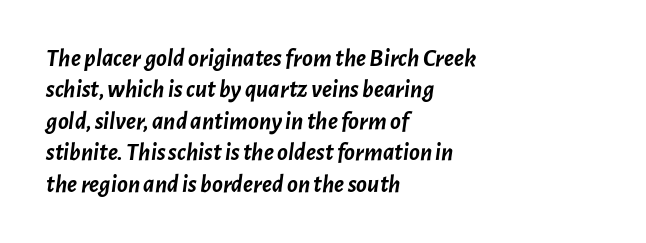
The image shows 25 px bold type, italic (leaning right); set left-aligned, normal line spacing (1.26x), normal letter spacing, not underlined.
